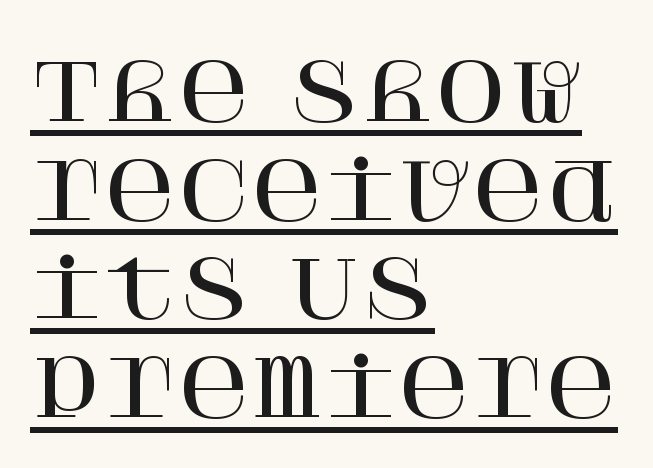
Q: Is the text italic (slanted)? A: No, it is upright.
Q: Is the typeface a serif or a sans-serif typeface? A: Serif.
Q: Is the text underlined? A: Yes.
Q: How is the paragraph aligned? A: Left-aligned.
Q: Is the spacing between letters normal or unusually wide? A: Normal.
Q: Is the spacing between lines tight, normal or loose? A: Normal.
Q: Width (condensed, normal, or wide)? A: Normal.
Q: Stroke contrast? A: High.
Q: x-height? A: Large.
